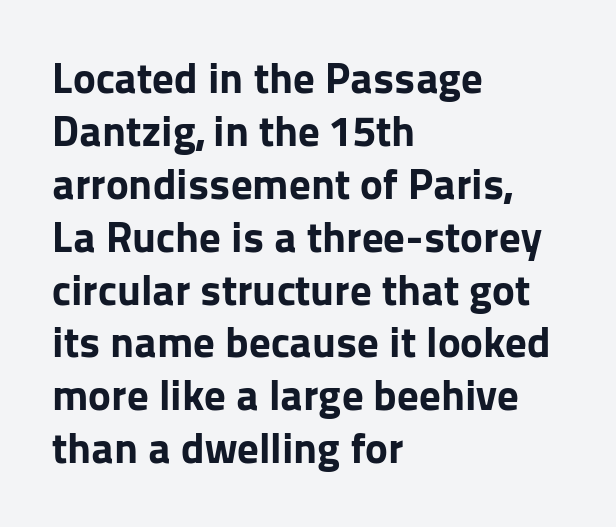
Q: Is the text bold? A: Yes.
Q: Is the text italic (slanted)? A: No, it is upright.
Q: Is the typeface a serif or a sans-serif typeface? A: Sans-serif.
Q: Is the text underlined? A: No.
Q: How is the paragraph aligned? A: Left-aligned.
Q: Is the spacing between letters normal or unusually wide? A: Normal.
Q: Width (condensed, normal, or wide)? A: Normal.
Q: Stroke contrast? A: Low.
Q: x-height? A: Medium.
Q: Monospaced? A: No.
